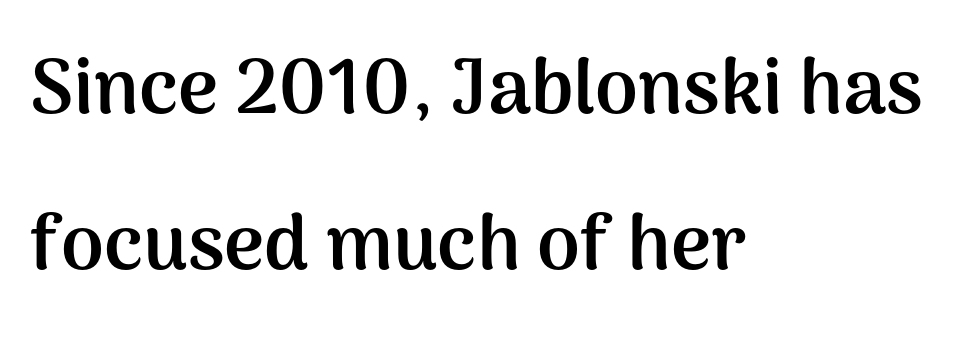
Honestly, the letter spacing is just normal — you wouldn't notice it. Does the copy run flush right? No — it runs flush left. The leading is generous, giving the passage an open texture. Proportional: the letters do not fall into vertical columns.
